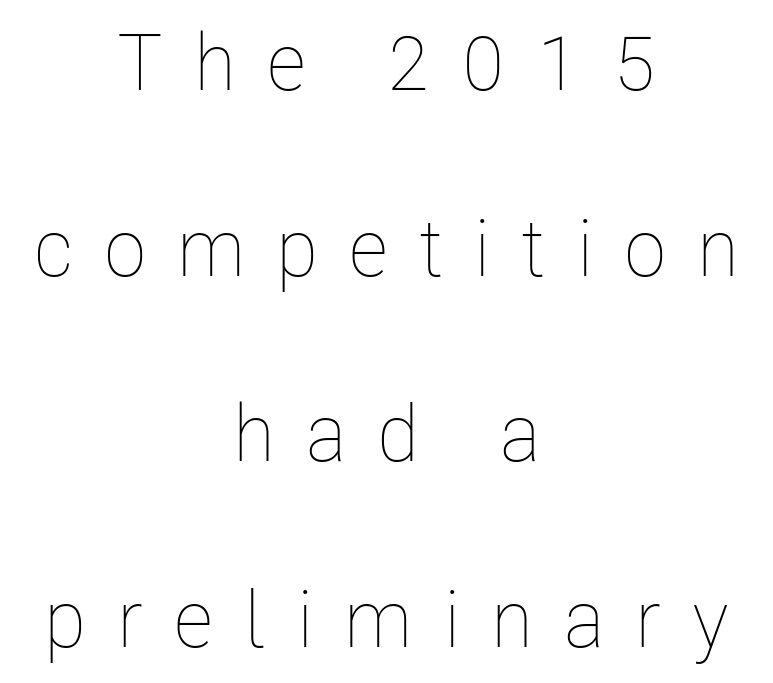
The image shows 79 px thin, condensed type, upright; set centered, loose line spacing (2.35x), unusually wide letter spacing (+0.39 em), not underlined; low stroke contrast and a medium x-height.
